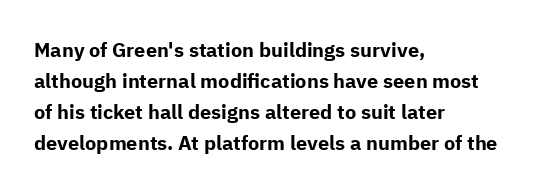
{"italic": "no", "bold": "yes", "underline": "no", "align": "left", "line_spacing": "normal", "line_spacing_ratio": 1.55, "letter_spacing": "normal", "letter_spacing_em": 0.0, "glyph_px": 20}
